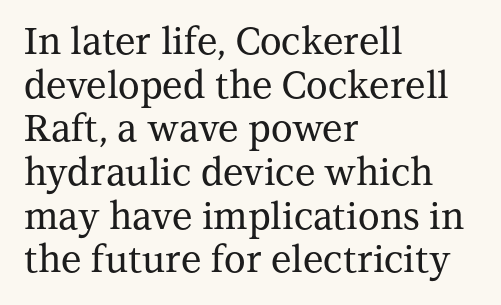
Q: Is the text italic (slanted)? A: No, it is upright.
Q: Is the typeface a serif or a sans-serif typeface? A: Serif.
Q: Is the text underlined? A: No.
Q: How is the paragraph aligned? A: Left-aligned.
Q: Is the spacing between letters normal or unusually wide? A: Normal.
Q: Width (condensed, normal, or wide)? A: Normal.
Q: Stroke contrast? A: Medium.
Q: x-height? A: Medium.
Q: Monospaced? A: No.
